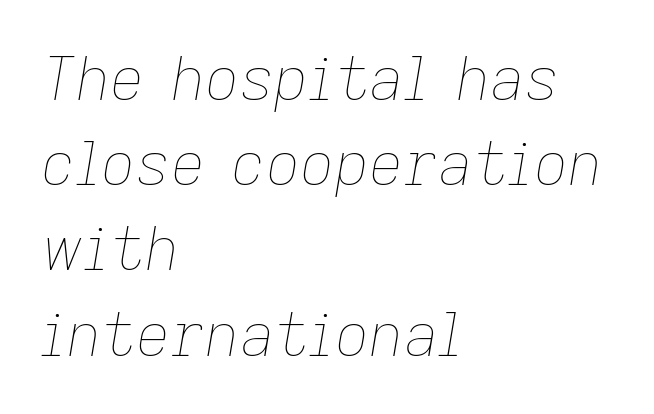
The image shows 60 px thin type, italic (leaning right); set left-aligned, normal line spacing (1.42x), normal letter spacing, not underlined; low stroke contrast and a medium x-height.
